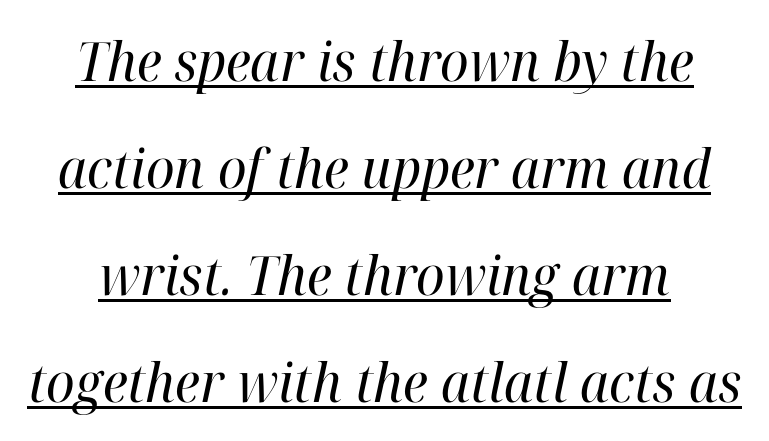
The image shows 54 px regular-weight serif type, italic (leaning right); set loose line spacing (1.98x), normal letter spacing, underlined; high stroke contrast and a medium x-height.
